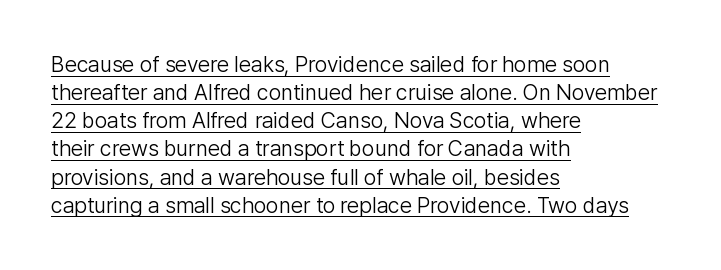
Weight class: somewhere from thin through regular. Horizontal bands of white between lines are of average thickness. Nope, not italic — everything's standing straight. Glance below the letters and you will spot a drawn line. Observe the ordinary spacing: letters are neighbours, not strangers. Is the block centered? No — it sits flush against the left margin.
